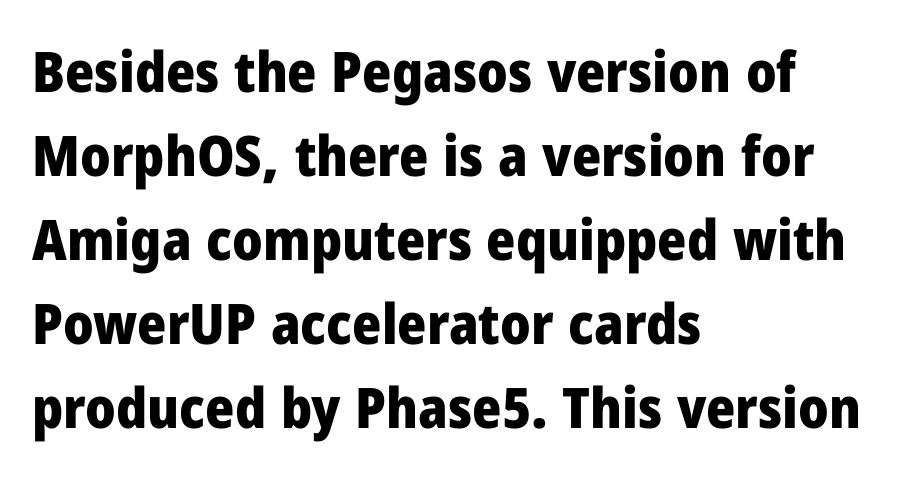
The font's upright variant was chosen for this text. Examine the stroke ends and you'll find no serifs. The rag falls on the right side of this text block. Interline gaps are of average width in this sample.
